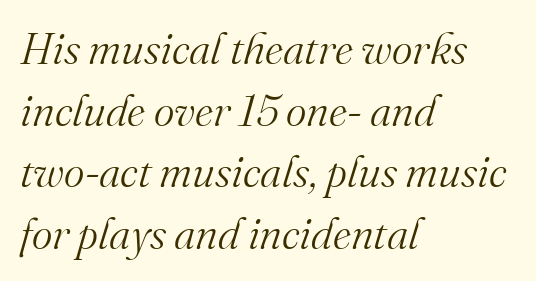
Does extra space separate the letters? No, they use regular spacing. A clean baseline with only descenders dipping below it. Spacing verdict: proportional, widths tailored to each character. Compared with ordinary roman type, these characters are visibly tilted.
